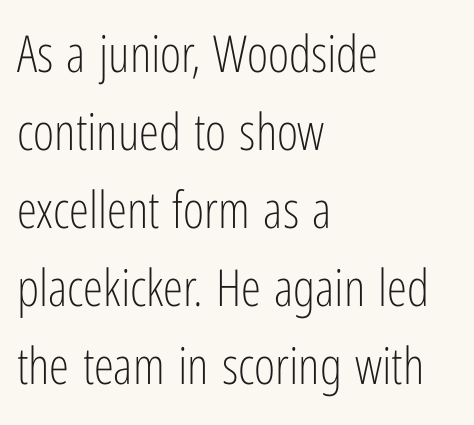
{"serif": "no", "italic": "no", "bold": "no", "weight": "light", "width": "condensed", "stroke_contrast": "low", "x_height": "medium", "monospaced": "no", "underline": "no", "align": "left", "line_spacing": "normal", "line_spacing_ratio": 1.53, "letter_spacing": "normal", "letter_spacing_em": 0.0, "glyph_px": 51}
